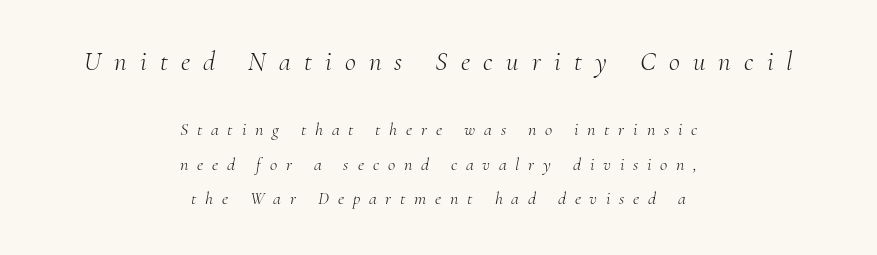
Display-style spreading of the glyphs; the letterfit is very open. Notice the wide empty band between every row — that's loose leading. Descenders are the only things crossing below the line. There's an unmistakable incline to the writing here.
